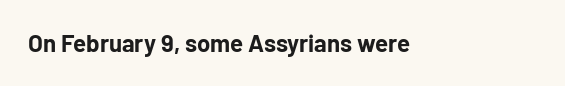
Q: Is the text bold? A: Yes.
Q: Is the text italic (slanted)? A: No, it is upright.
Q: Is the text underlined? A: No.
Q: Is the spacing between letters normal or unusually wide? A: Normal.
